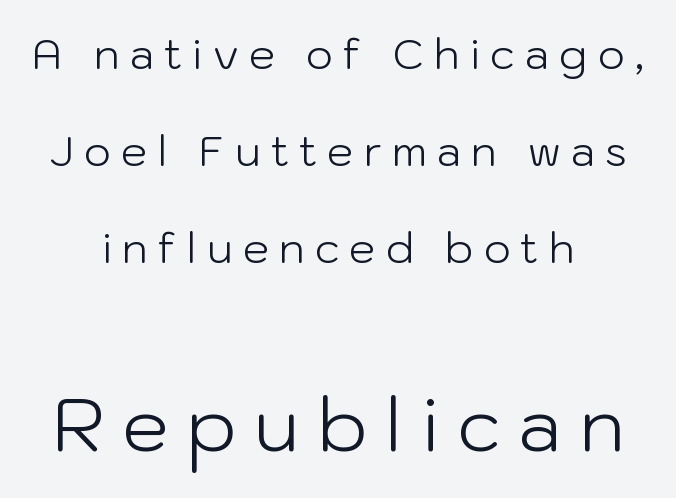
Successive baselines arrive slowly, with a big drop between each. A centered setting, common on invitations and titles, is used for this passage. No heavy texture on the line: the type isn't bold. Note: smaller setting up top, larger setting below. Every character sits straight up, as roman type does. These lines are composed in type without serifs.
